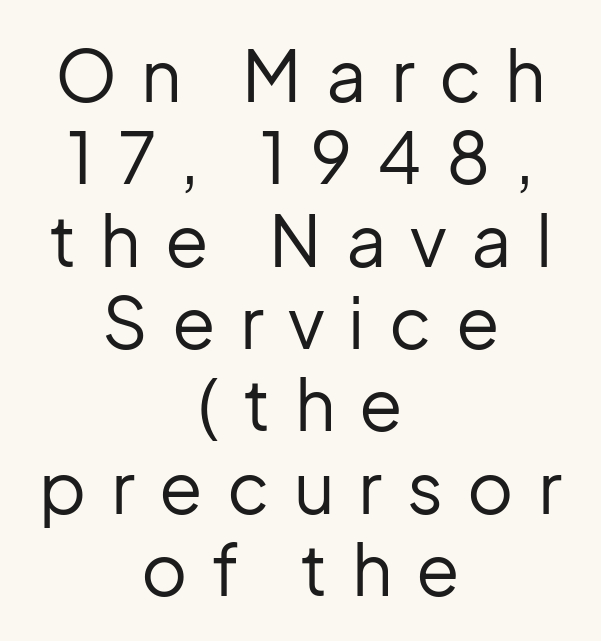
Q: Is the text bold? A: No.
Q: Is the text italic (slanted)? A: No, it is upright.
Q: Is the typeface a serif or a sans-serif typeface? A: Sans-serif.
Q: Is the text underlined? A: No.
Q: How is the paragraph aligned? A: Centered.
Q: Is the spacing between letters normal or unusually wide? A: Unusually wide.
Q: Width (condensed, normal, or wide)? A: Normal.
Q: Stroke contrast? A: Low.
Q: x-height? A: Medium.
Q: Monospaced? A: No.
